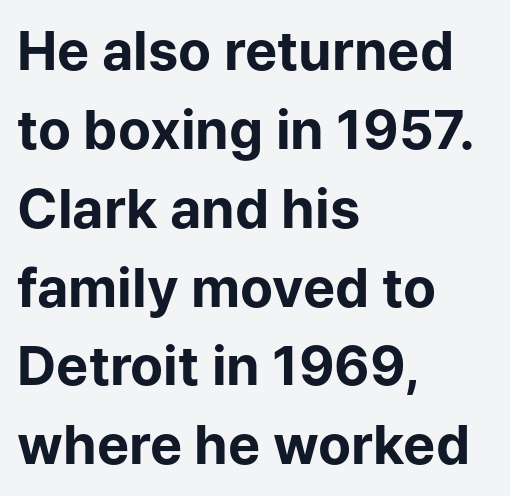
Q: Is the text bold? A: Yes.
Q: Is the text italic (slanted)? A: No, it is upright.
Q: Is the typeface a serif or a sans-serif typeface? A: Sans-serif.
Q: Is the text underlined? A: No.
Q: How is the paragraph aligned? A: Left-aligned.
Q: Is the spacing between letters normal or unusually wide? A: Normal.
Q: Is the spacing between lines tight, normal or loose? A: Normal.
Q: Width (condensed, normal, or wide)? A: Normal.
Q: Stroke contrast? A: Low.
Q: x-height? A: Medium.
Q: Monospaced? A: No.
